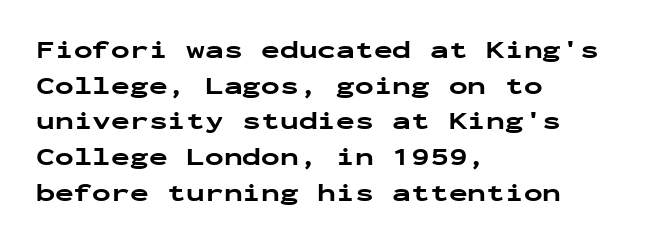
Q: Is the text bold? A: Yes.
Q: Is the text italic (slanted)? A: No, it is upright.
Q: Is the text underlined? A: No.
Q: How is the paragraph aligned? A: Left-aligned.
Q: Is the spacing between letters normal or unusually wide? A: Normal.
Q: Is the spacing between lines tight, normal or loose? A: Normal.
